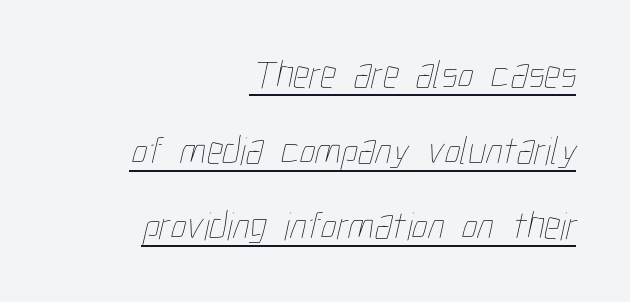
The strokes are not fattened; the text isn't bold. The typesetter chose a ragged-left arrangement here. Spacing verdict: proportional, widths tailored to each character. These lines keep a tight, regular rhythm from letter to letter. This is underlined copy, the kind a proofreader might mark for attention.
